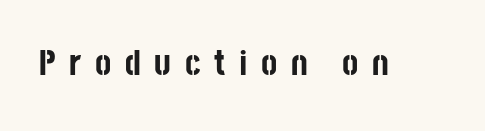
Q: Is the text bold? A: Yes.
Q: Is the text italic (slanted)? A: No, it is upright.
Q: Is the typeface a serif or a sans-serif typeface? A: Sans-serif.
Q: Is the text underlined? A: No.
Q: Is the spacing between letters normal or unusually wide? A: Unusually wide.
Q: Width (condensed, normal, or wide)? A: Condensed.
Q: Stroke contrast? A: Low.
Q: x-height? A: Large.
Q: Monospaced? A: No.
